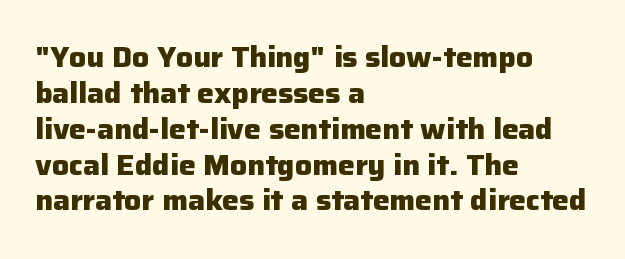
{"serif": "no", "italic": "no", "bold": "yes", "weight": "heavy", "width": "normal", "stroke_contrast": "low", "x_height": "medium", "monospaced": "no", "underline": "no", "align": "left", "line_spacing": "normal", "line_spacing_ratio": 1.28, "letter_spacing": "normal", "letter_spacing_em": 0.0, "glyph_px": 28}
